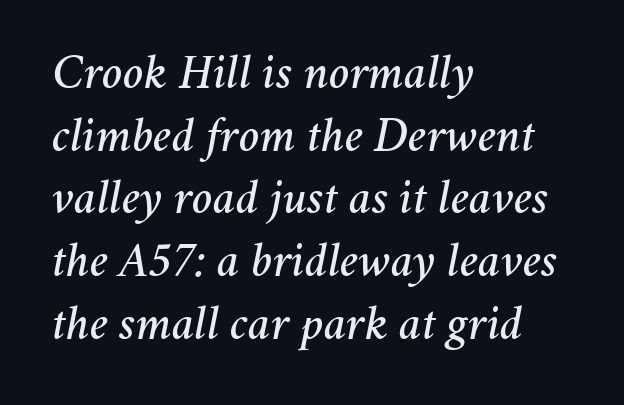
Q: Is the text italic (slanted)? A: Yes, it leans right by about 11 degrees.
Q: Is the text underlined? A: No.
Q: How is the paragraph aligned? A: Left-aligned.
Q: Is the spacing between letters normal or unusually wide? A: Normal.
Q: Is the spacing between lines tight, normal or loose? A: Normal.
Q: Width (condensed, normal, or wide)? A: Normal.
Q: Stroke contrast? A: Medium.
Q: x-height? A: Medium.
Q: Monospaced? A: No.
